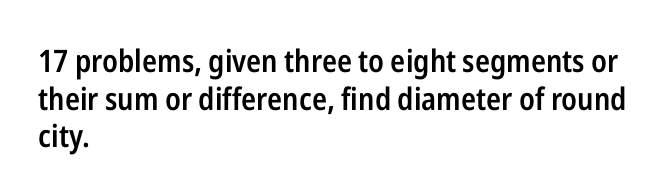
Q: Is the text bold? A: Semi-bold.
Q: Is the text italic (slanted)? A: No, it is upright.
Q: Is the typeface a serif or a sans-serif typeface? A: Sans-serif.
Q: Is the text underlined? A: No.
Q: How is the paragraph aligned? A: Left-aligned.
Q: Is the spacing between letters normal or unusually wide? A: Normal.
Q: Width (condensed, normal, or wide)? A: Condensed.
Q: Stroke contrast? A: Low.
Q: x-height? A: Medium.
Q: Monospaced? A: No.
